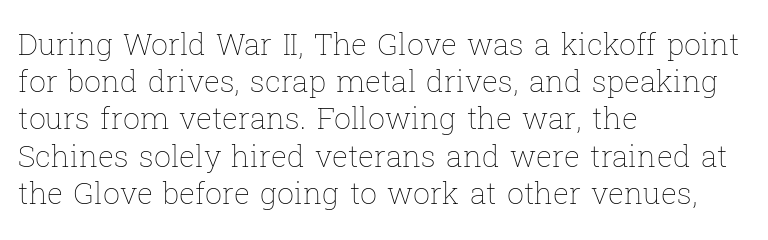
{"italic": "no", "bold": "no", "weight": "thin", "width": "normal", "stroke_contrast": "low", "x_height": "medium", "monospaced": "no", "underline": "no", "align": "left", "line_spacing_ratio": 1.24, "letter_spacing": "normal", "letter_spacing_em": 0.0, "glyph_px": 30}
